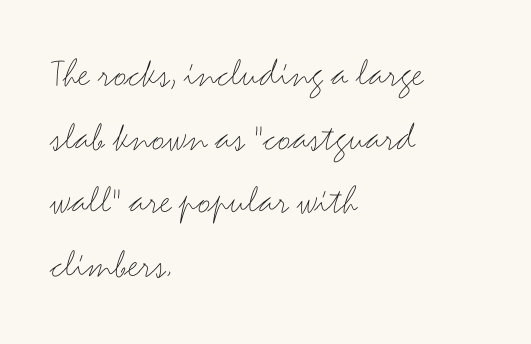
The image shows 41 px thin, wide sans-serif type; set left-aligned, normal line spacing (1.55x), normal letter spacing, not underlined; medium stroke contrast and a small x-height.
